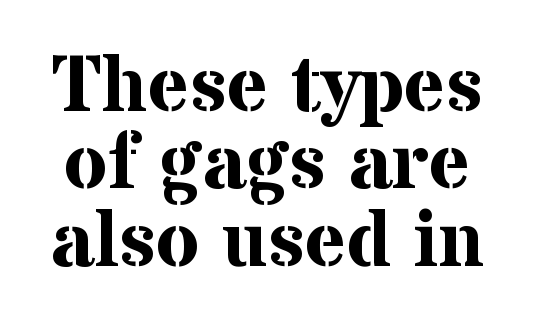
The image shows 79 px bold serif type, upright; set tight line spacing (0.98x), normal letter spacing, not underlined; medium stroke contrast and a medium x-height.
